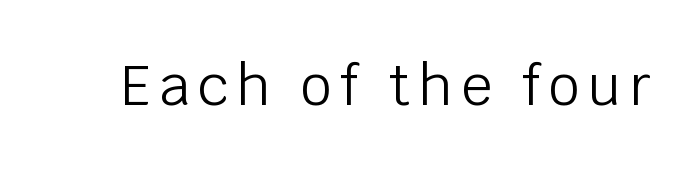
Q: Is the text bold? A: No.
Q: Is the text italic (slanted)? A: No, it is upright.
Q: Is the typeface a serif or a sans-serif typeface? A: Sans-serif.
Q: Is the text underlined? A: No.
Q: Width (condensed, normal, or wide)? A: Normal.
Q: Stroke contrast? A: Low.
Q: x-height? A: Large.
Q: Monospaced? A: No.
